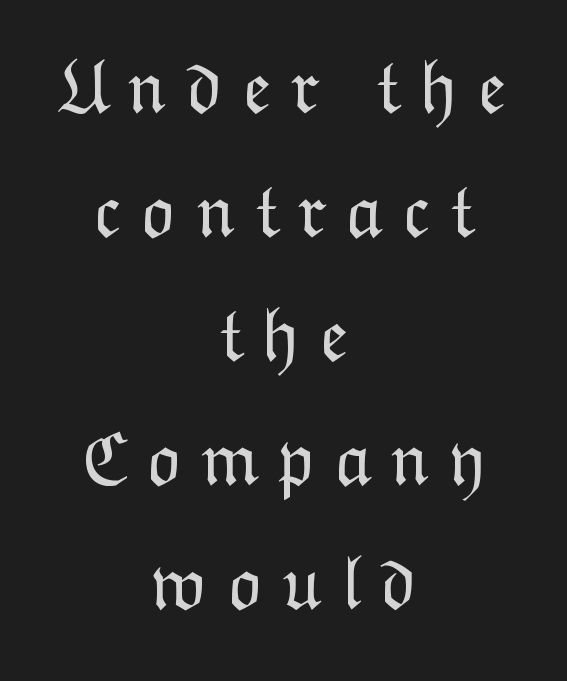
Q: Is the text bold? A: No.
Q: Is the text italic (slanted)? A: No, it is upright.
Q: Is the text underlined? A: No.
Q: How is the paragraph aligned? A: Centered.
Q: Is the spacing between letters normal or unusually wide? A: Unusually wide.
Q: Is the spacing between lines tight, normal or loose? A: Normal.
Q: Width (condensed, normal, or wide)? A: Normal.
Q: Stroke contrast? A: Low.
Q: x-height? A: Medium.
Q: Monospaced? A: No.
